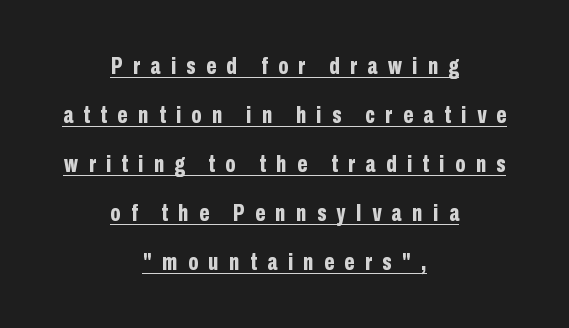
The line texture is sparse and dotted thanks to wide tracking. Tall strokes in this sample are plumb rather than angled. As a designer I'd log this as weight 700, bold. Neither beginnings nor endings align; midpoints do. Has an underline been added? It has.
